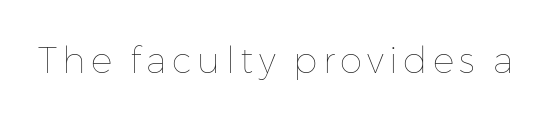
The image shows 36 px thin type, upright; set not underlined; low stroke contrast and a medium x-height.
